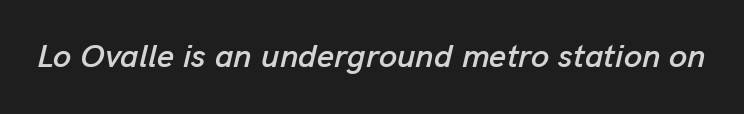
The image shows 33 px text type, italic (leaning right); set normal letter spacing, not underlined; low stroke contrast and a medium x-height.
